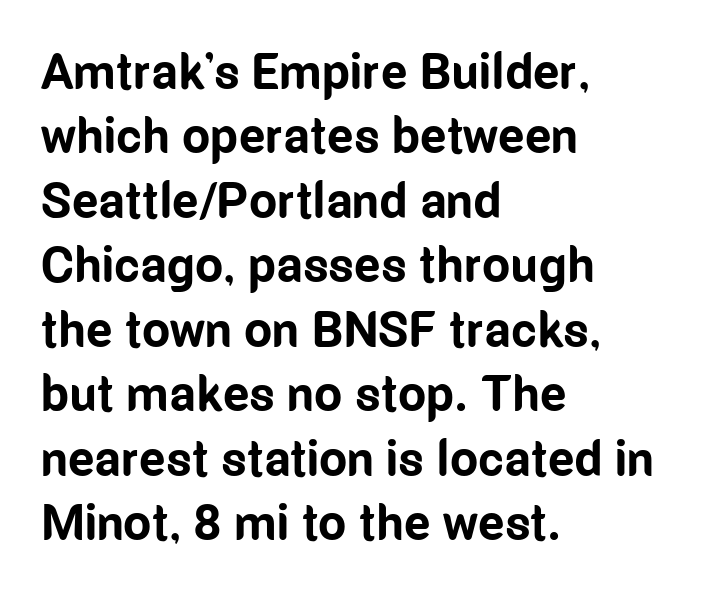
{"serif": "no", "italic": "no", "bold": "yes", "weight": "bold", "width": "condensed", "stroke_contrast": "low", "x_height": "medium", "monospaced": "no", "underline": "no", "align": "left", "line_spacing": "normal", "line_spacing_ratio": 1.29, "letter_spacing": "normal", "letter_spacing_em": 0.0, "glyph_px": 50}
